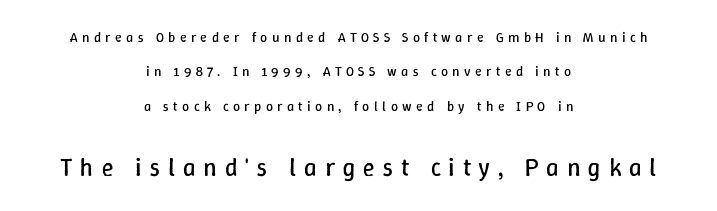
{"italic": "no", "bold": "no", "underline": "no", "align": "center", "line_spacing": "loose", "line_spacing_ratio": 2.45, "letter_spacing": "wide", "letter_spacing_em": 0.31, "larger_block": "second", "size_ratio": 1.79, "glyph_px": 25}
